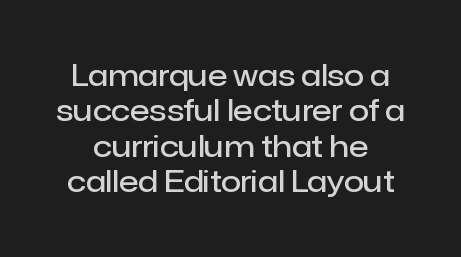
{"serif": "no", "italic": "no", "bold": "semi", "weight": "semibold", "width": "normal", "stroke_contrast": "low", "x_height": "medium", "monospaced": "no", "underline": "no", "line_spacing_ratio": 1.22, "letter_spacing": "normal", "letter_spacing_em": 0.0, "glyph_px": 29}
